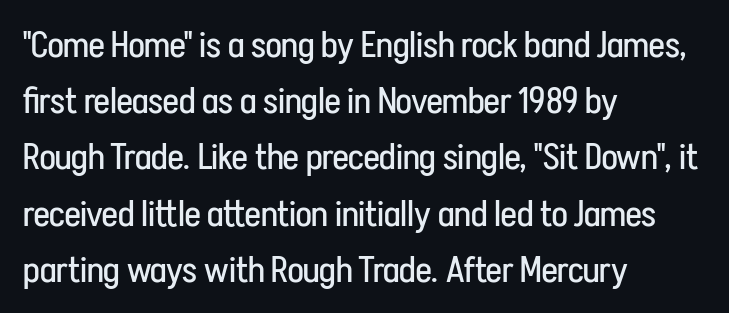
The image shows 37 px regular-weight, condensed sans-serif type, upright; set left-aligned, normal line spacing (1.52x), normal letter spacing, not underlined; low stroke contrast and a medium x-height.
